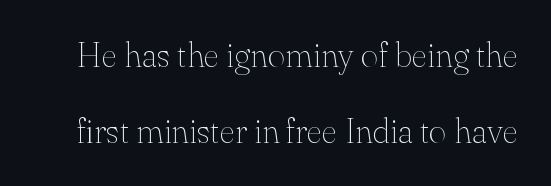
{"serif": "yes", "italic": "no", "bold": "no", "weight": "thin", "width": "normal", "stroke_contrast": "medium", "x_height": "small", "monospaced": "no", "underline": "no", "line_spacing": "loose", "line_spacing_ratio": 2.24, "letter_spacing": "normal", "letter_spacing_em": 0.0, "glyph_px": 34}
